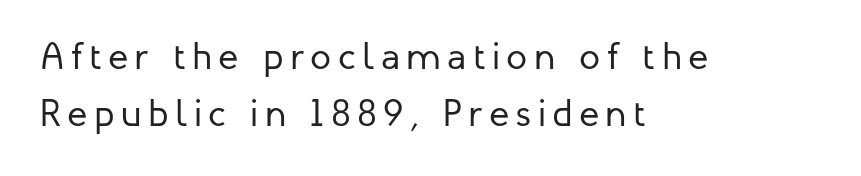
{"serif": "no", "italic": "no", "bold": "no", "weight": "regular", "width": "normal", "stroke_contrast": "low", "x_height": "medium", "monospaced": "no", "underline": "no", "align": "left", "line_spacing": "normal", "line_spacing_ratio": 1.49, "glyph_px": 38}
